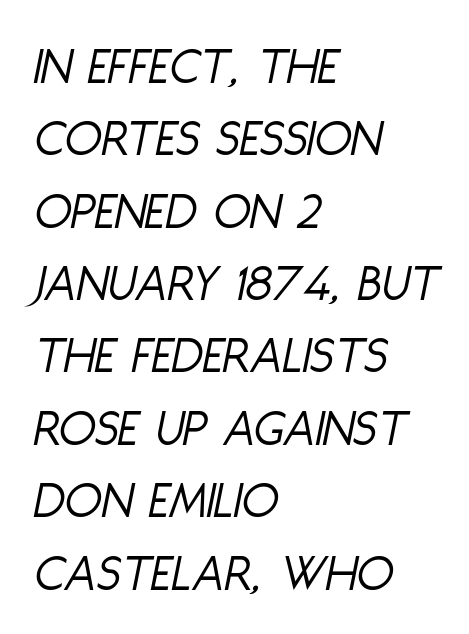
The image shows 54 px light, condensed type, italic (leaning right); set left-aligned, normal line spacing (1.34x), normal letter spacing, not underlined; low stroke contrast and a large x-height.
